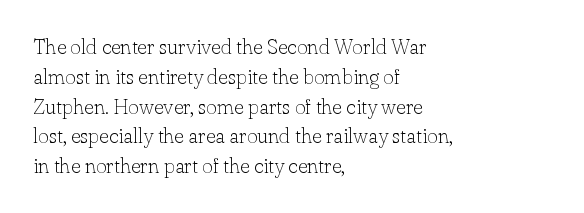
The image shows 21 px text type, upright; set left-aligned, normal line spacing (1.42x), normal letter spacing, not underlined.
